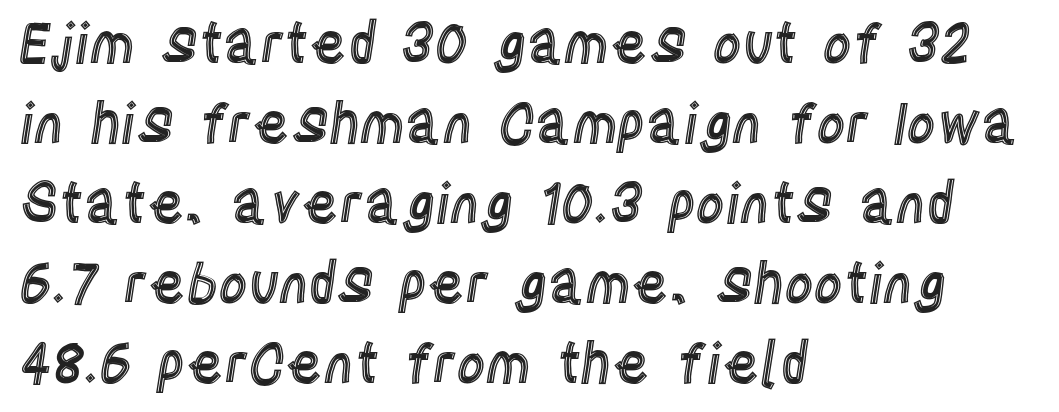
The rendering anchors every line to the left-hand side. No word sits above an underline. Is the letter spacing exaggerated? No — it looks like the ordinary default. Vertical spacing — default.
